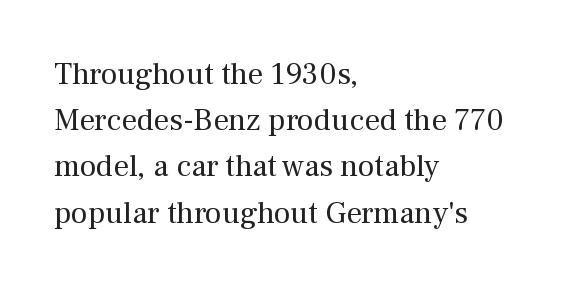
Q: Is the text bold? A: No.
Q: Is the text italic (slanted)? A: No, it is upright.
Q: Is the typeface a serif or a sans-serif typeface? A: Serif.
Q: Is the text underlined? A: No.
Q: How is the paragraph aligned? A: Left-aligned.
Q: Is the spacing between letters normal or unusually wide? A: Normal.
Q: Is the spacing between lines tight, normal or loose? A: Normal.
Q: Width (condensed, normal, or wide)? A: Normal.
Q: Stroke contrast? A: Medium.
Q: x-height? A: Medium.
Q: Monospaced? A: No.
